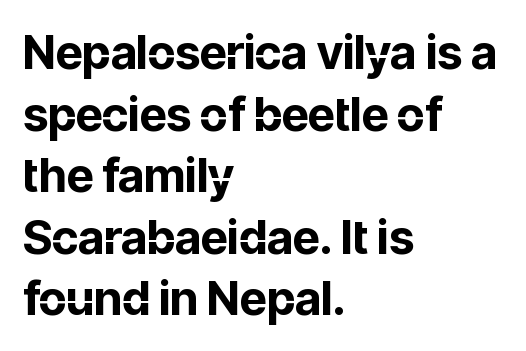
Note the varied advance widths — an 'i' is clearly narrower than an 'm'. Words appear dense and cohesive because spacing is normal. A sans-serif font was chosen for this passage. Designer's note — italics off, roman on. Does the weight exceed regular? Yes, all the way to bold.
